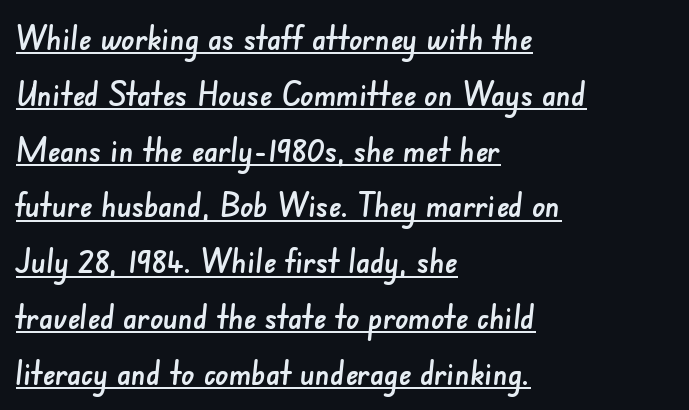
Q: Is the typeface a serif or a sans-serif typeface? A: Sans-serif.
Q: Is the text underlined? A: Yes.
Q: How is the paragraph aligned? A: Left-aligned.
Q: Is the spacing between letters normal or unusually wide? A: Normal.
Q: Is the spacing between lines tight, normal or loose? A: Normal.
Q: Width (condensed, normal, or wide)? A: Normal.
Q: Stroke contrast? A: Low.
Q: x-height? A: Small.
Q: Monospaced? A: No.
